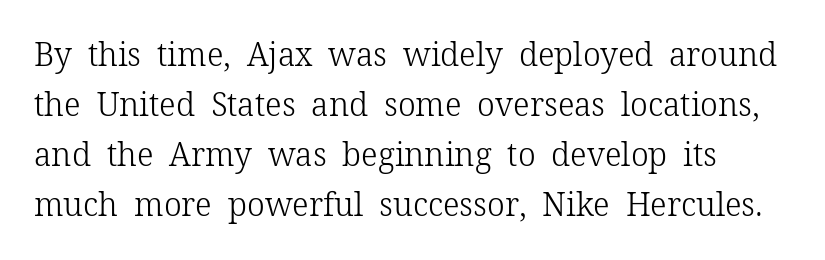
{"serif": "yes", "italic": "no", "bold": "no", "weight": "light", "width": "normal", "stroke_contrast": "low", "x_height": "medium", "monospaced": "no", "underline": "no", "line_spacing": "normal", "line_spacing_ratio": 1.56, "letter_spacing": "normal", "letter_spacing_em": 0.0, "glyph_px": 32}
